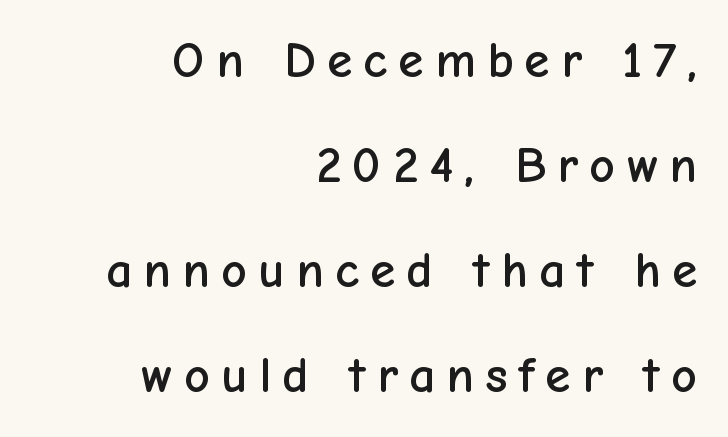
Horizontal bands of white between lines are thick stripes. When letters stand straight like this, we call the style roman or upright. A sans-serif font was chosen for this passage. Clear beneath every line of the passage. Compared with typical body copy, the letter spacing here is much looser.
